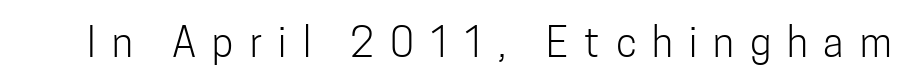
Loose tracking; the words dissolve into strings of separated letters. This sample uses an upright cut, with every glyph sitting square on the baseline. The font sits on the lighter half of the weight spectrum, regular included. A typesetter would label this face a sans. The face used here is proportionally spaced, like ordinary book or web type.
